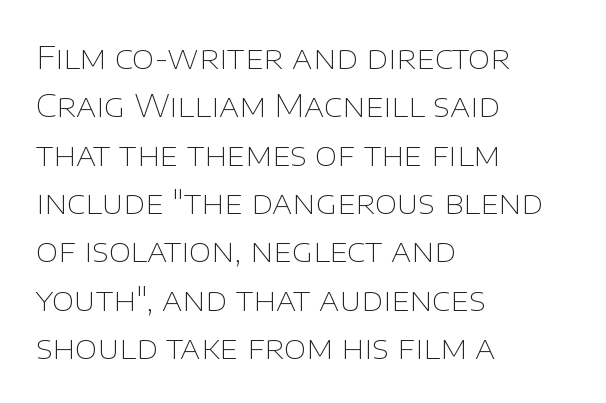
The image shows 32 px thin sans-serif type, upright; set left-aligned, normal line spacing (1.51x), normal letter spacing, not underlined; low stroke contrast and a large x-height.
